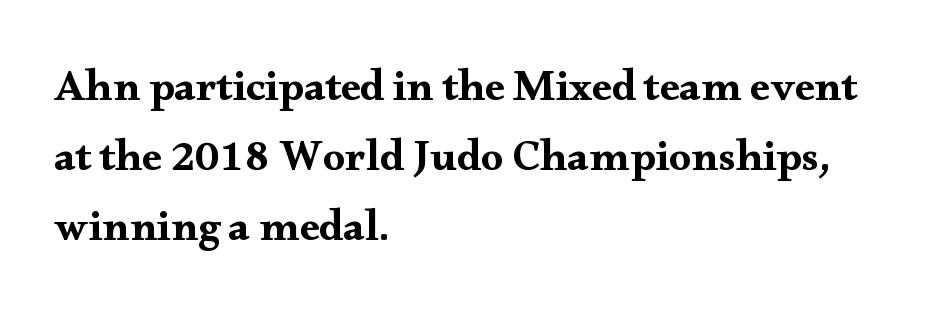
{"serif": "yes", "italic": "no", "width": "wide", "stroke_contrast": "medium", "x_height": "small", "monospaced": "no", "underline": "no", "align": "left", "line_spacing": "normal", "line_spacing_ratio": 1.59, "letter_spacing": "normal", "letter_spacing_em": 0.0, "glyph_px": 44}
